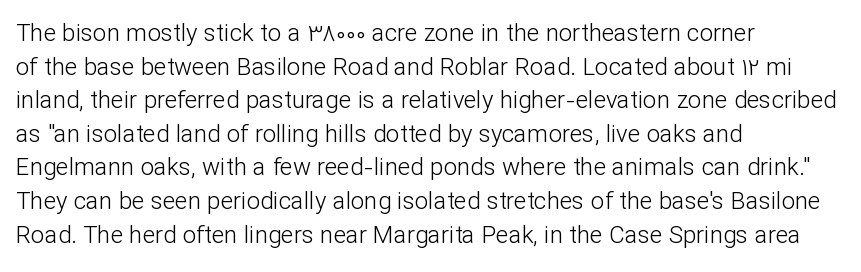
Q: Is the text bold? A: No.
Q: Is the text italic (slanted)? A: No, it is upright.
Q: Is the text underlined? A: No.
Q: How is the paragraph aligned? A: Left-aligned.
Q: Is the spacing between letters normal or unusually wide? A: Normal.
Q: Is the spacing between lines tight, normal or loose? A: Normal.
